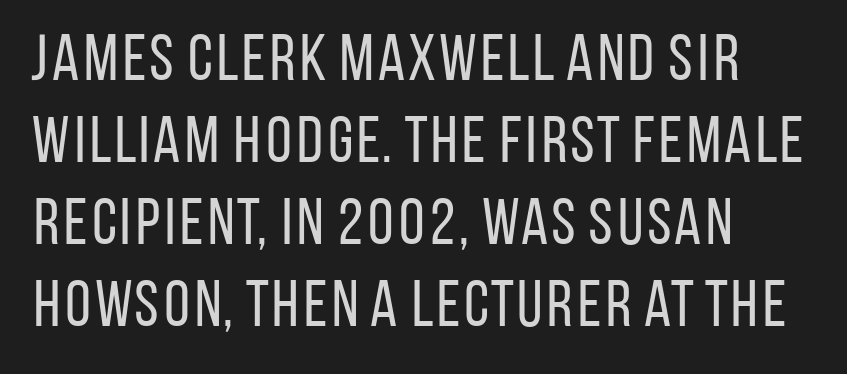
{"serif": "no", "italic": "no", "bold": "no", "weight": "regular", "width": "condensed", "stroke_contrast": "low", "x_height": "large", "monospaced": "no", "underline": "no", "align": "left", "line_spacing": "normal", "line_spacing_ratio": 1.26, "letter_spacing": "normal", "letter_spacing_em": 0.0, "glyph_px": 65}
